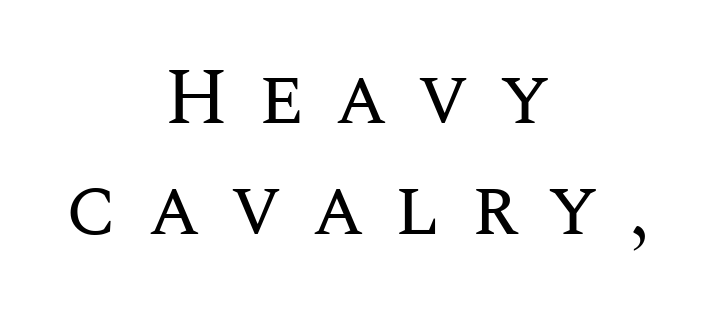
{"italic": "no", "bold": "no", "weight": "regular", "width": "normal", "stroke_contrast": "medium", "x_height": "large", "monospaced": "no", "underline": "no", "align": "center", "line_spacing": "normal", "line_spacing_ratio": 1.39, "letter_spacing": "wide", "letter_spacing_em": 0.37, "glyph_px": 80}
